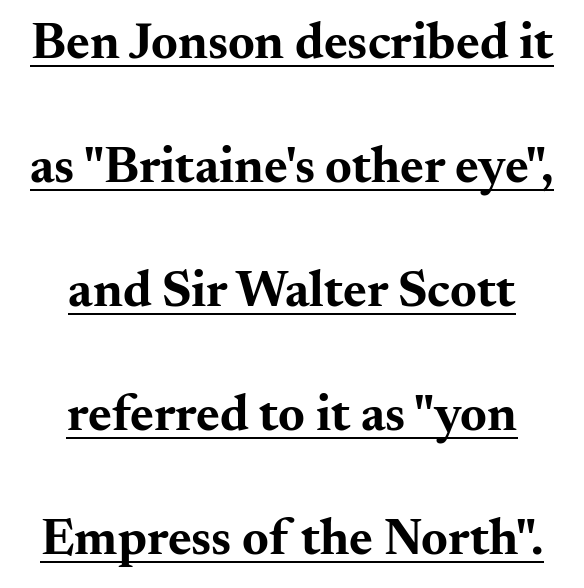
Classification — serif. The specimen includes a rule beneath the text block's lines. If you folded the block vertically in half, each line would mirror itself in length. Style check: upright.
